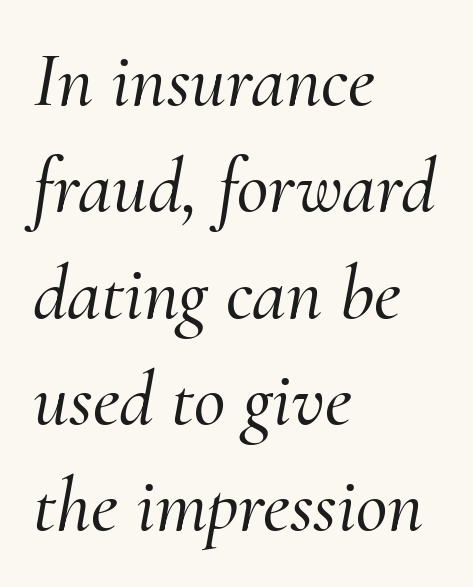
Q: Is the text italic (slanted)? A: Yes, it leans right by about 10 degrees.
Q: Is the typeface a serif or a sans-serif typeface? A: Serif.
Q: Is the text underlined? A: No.
Q: How is the paragraph aligned? A: Left-aligned.
Q: Is the spacing between letters normal or unusually wide? A: Normal.
Q: Is the spacing between lines tight, normal or loose? A: Normal.
Q: Width (condensed, normal, or wide)? A: Normal.
Q: Stroke contrast? A: Medium.
Q: x-height? A: Small.
Q: Monospaced? A: No.
